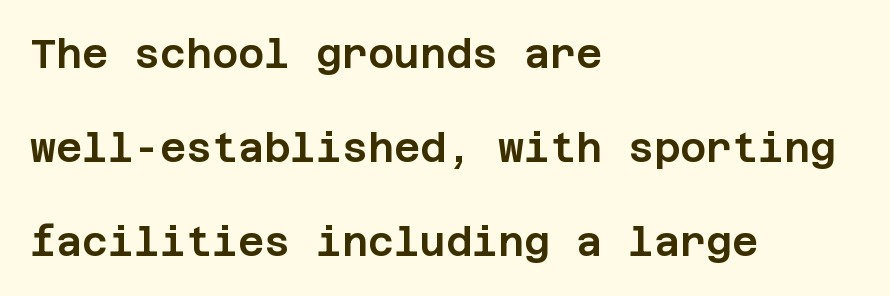
Q: Is the text italic (slanted)? A: No, it is upright.
Q: Is the typeface a serif or a sans-serif typeface? A: Sans-serif.
Q: Is the text underlined? A: No.
Q: How is the paragraph aligned? A: Left-aligned.
Q: Is the spacing between letters normal or unusually wide? A: Normal.
Q: Is the spacing between lines tight, normal or loose? A: Loose.
Q: Width (condensed, normal, or wide)? A: Normal.
Q: Stroke contrast? A: Low.
Q: x-height? A: Large.
